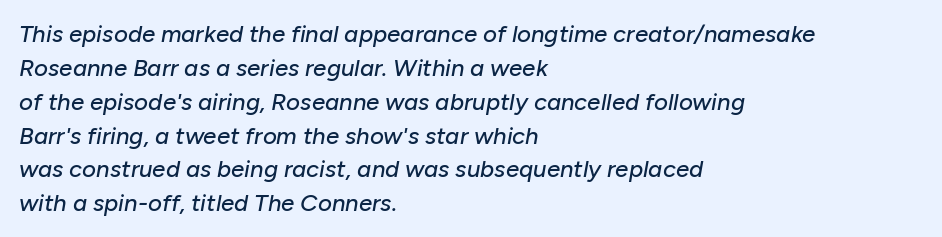
The image shows 24 px text type, italic (leaning right); set left-aligned, normal line spacing (1.41x), normal letter spacing, not underlined.
